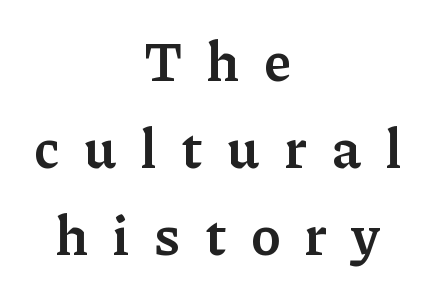
The image shows 56 px semibold serif type, upright; set centered, normal line spacing (1.55x), unusually wide letter spacing (+0.45 em), not underlined; low stroke contrast and a medium x-height.
